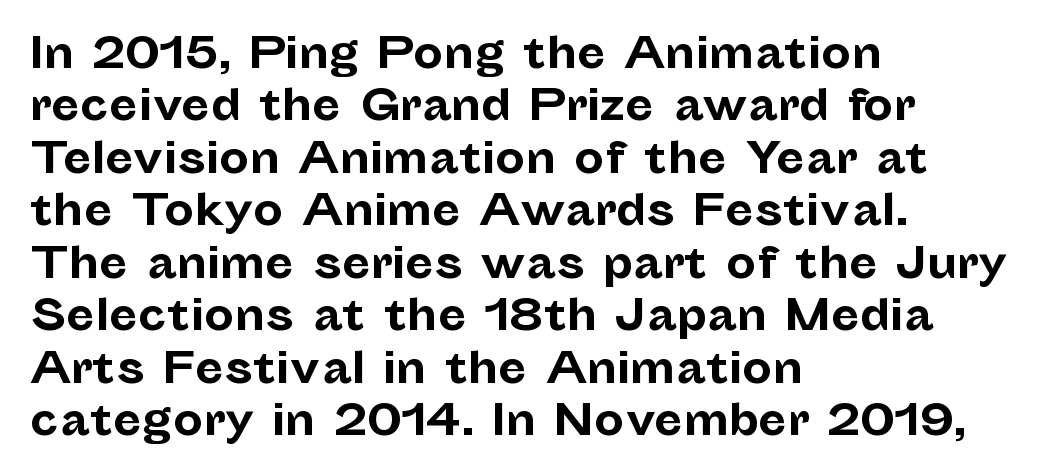
{"serif": "no", "italic": "no", "bold": "yes", "weight": "bold", "width": "normal", "stroke_contrast": "low", "x_height": "medium", "monospaced": "no", "underline": "no", "align": "left", "line_spacing": "normal", "line_spacing_ratio": 1.25, "letter_spacing": "normal", "letter_spacing_em": 0.0, "glyph_px": 42}
